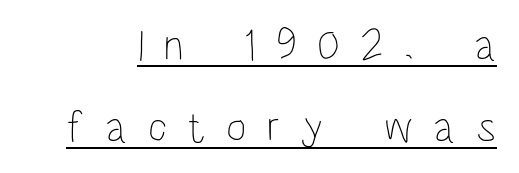
It's the straight-up-and-down kind of type. Think of a printed novel: that variable character pitch is what you see here. Beneath each row of characters lies a ruled line. The letters are spread apart with noticeably loose tracking. Heft: none added — not bold.
